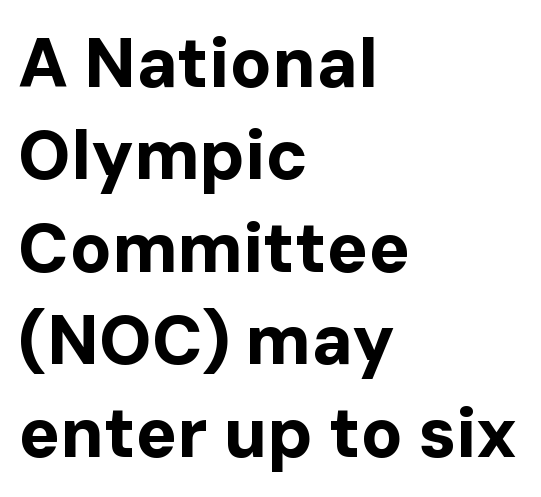
Note the varied advance widths — an 'i' is clearly narrower than an 'm'. Just letters on the line, the space beneath them empty. Each new line begins a customary step beneath the previous one. Grotesque or geometric, the face here clearly has no serifs.
